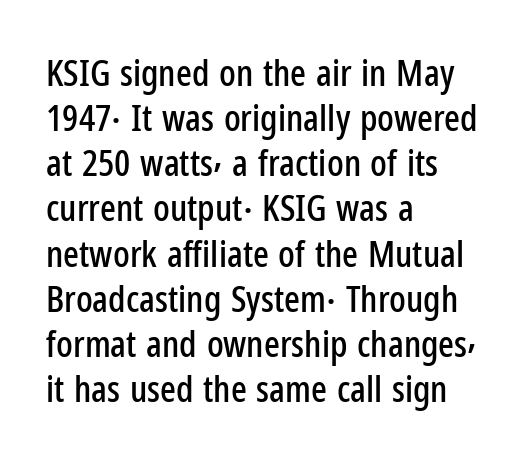
The image shows 37 px condensed sans-serif type, upright; set left-aligned, line spacing 1.22x, normal letter spacing, not underlined; low stroke contrast and a medium x-height.
